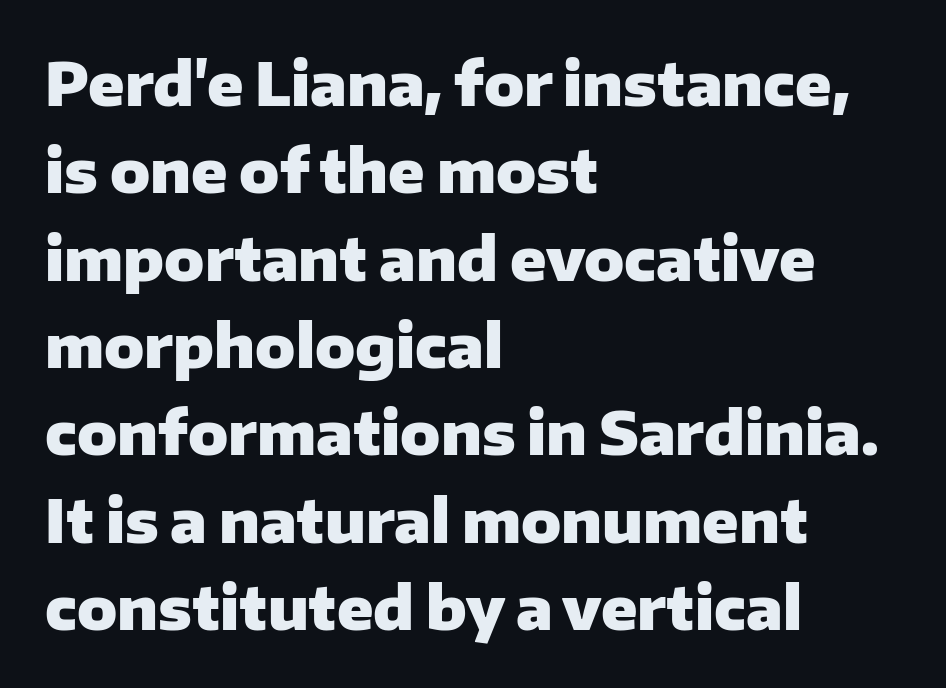
Q: Is the text bold? A: Yes.
Q: Is the text italic (slanted)? A: No, it is upright.
Q: Is the typeface a serif or a sans-serif typeface? A: Sans-serif.
Q: Is the text underlined? A: No.
Q: How is the paragraph aligned? A: Left-aligned.
Q: Is the spacing between letters normal or unusually wide? A: Normal.
Q: Is the spacing between lines tight, normal or loose? A: Normal.
Q: Width (condensed, normal, or wide)? A: Normal.
Q: Stroke contrast? A: Low.
Q: x-height? A: Medium.
Q: Monospaced? A: No.
